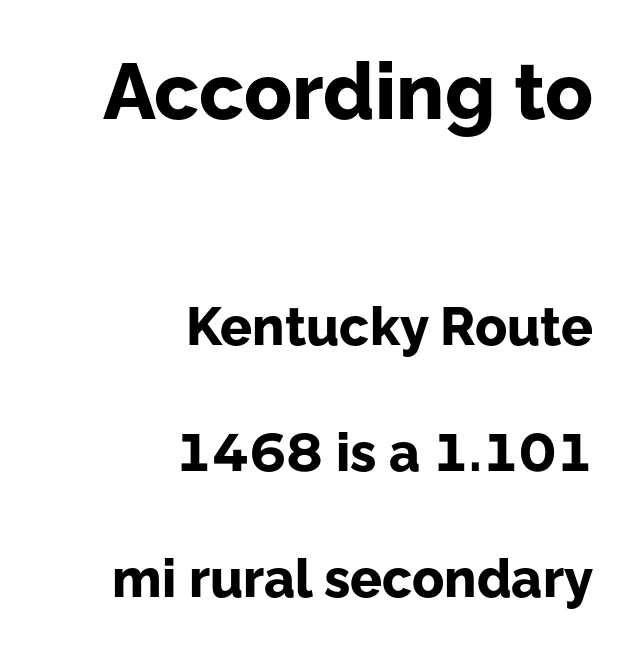
Q: Is the text bold? A: Yes.
Q: Is the text italic (slanted)? A: No, it is upright.
Q: Is the typeface a serif or a sans-serif typeface? A: Sans-serif.
Q: Is the text underlined? A: No.
Q: How is the paragraph aligned? A: Right-aligned.
Q: Is the spacing between letters normal or unusually wide? A: Normal.
Q: Is the spacing between lines tight, normal or loose? A: Loose.
Q: Which block of text is set in a larger size, the first (top) or the second (bottom)? A: The first (top) one.
Q: Width (condensed, normal, or wide)? A: Normal.
Q: Stroke contrast? A: Low.
Q: x-height? A: Medium.
Q: Monospaced? A: No.
